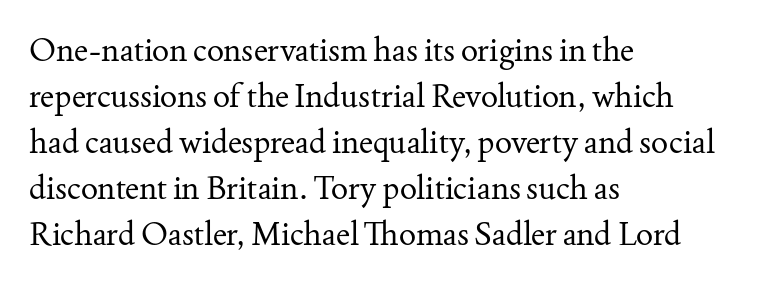
Q: Is the text bold? A: No.
Q: Is the text italic (slanted)? A: No, it is upright.
Q: Is the typeface a serif or a sans-serif typeface? A: Serif.
Q: Is the text underlined? A: No.
Q: How is the paragraph aligned? A: Left-aligned.
Q: Is the spacing between letters normal or unusually wide? A: Normal.
Q: Is the spacing between lines tight, normal or loose? A: Normal.
Q: Width (condensed, normal, or wide)? A: Normal.
Q: Stroke contrast? A: Medium.
Q: x-height? A: Small.
Q: Monospaced? A: No.
